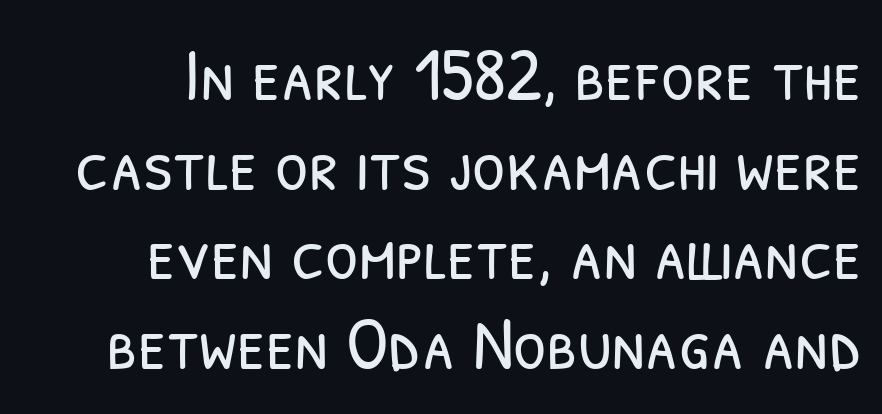
The image shows 76 px light, condensed sans-serif type; set right-aligned, line spacing 1.18x, normal letter spacing, not underlined; low stroke contrast and a medium x-height.
